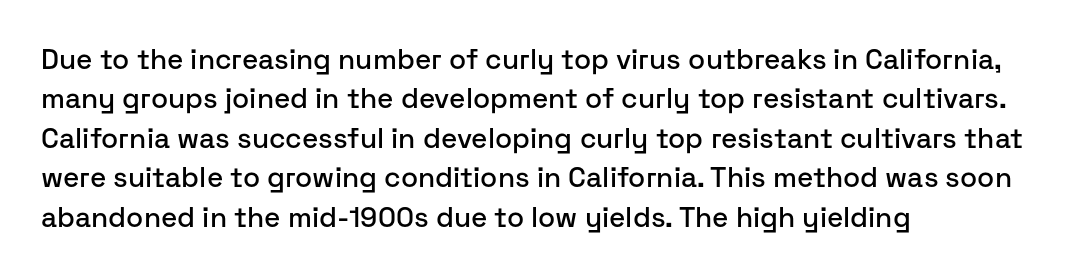
{"serif": "no", "italic": "no", "width": "normal", "stroke_contrast": "low", "x_height": "medium", "monospaced": "no", "underline": "no", "align": "left", "line_spacing": "normal", "line_spacing_ratio": 1.41, "letter_spacing": "normal", "letter_spacing_em": 0.0, "glyph_px": 28}
